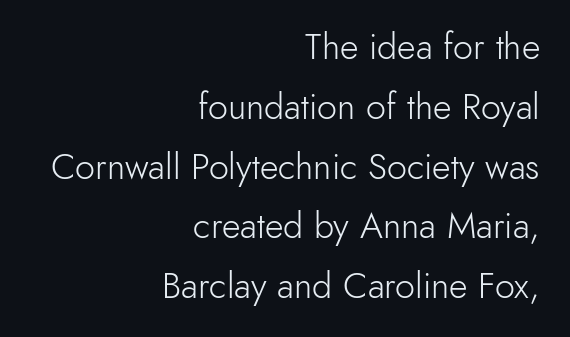
Q: Is the text bold? A: No.
Q: Is the text italic (slanted)? A: No, it is upright.
Q: Is the typeface a serif or a sans-serif typeface? A: Sans-serif.
Q: Is the text underlined? A: No.
Q: How is the paragraph aligned? A: Right-aligned.
Q: Is the spacing between letters normal or unusually wide? A: Normal.
Q: Is the spacing between lines tight, normal or loose? A: Normal.
Q: Width (condensed, normal, or wide)? A: Normal.
Q: x-height? A: Small.
Q: Monospaced? A: No.
